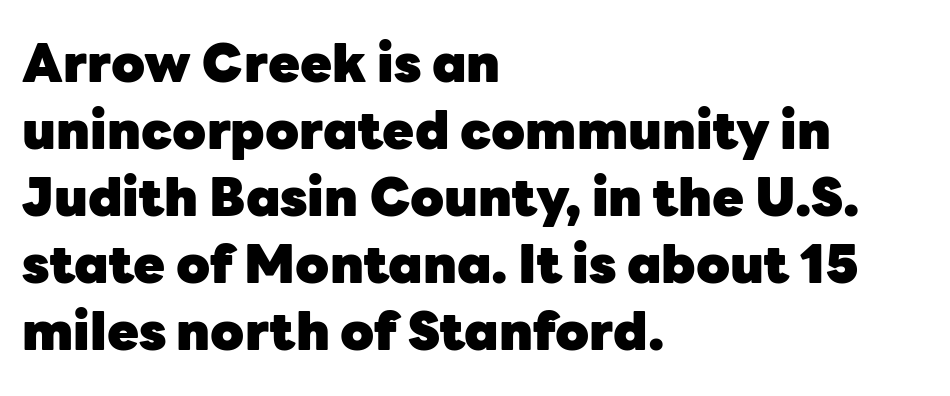
{"serif": "no", "italic": "no", "bold": "yes", "weight": "heavy", "width": "normal", "stroke_contrast": "low", "x_height": "medium", "monospaced": "no", "underline": "no", "align": "left", "line_spacing": "normal", "line_spacing_ratio": 1.29, "letter_spacing": "normal", "letter_spacing_em": 0.0, "glyph_px": 52}
